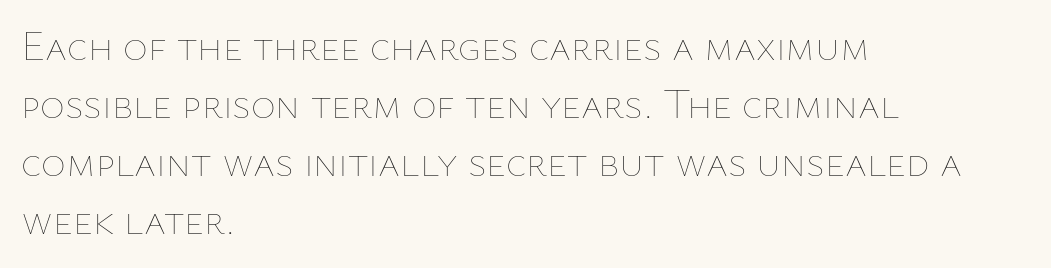
{"italic": "no", "bold": "no", "weight": "thin", "width": "normal", "stroke_contrast": "low", "x_height": "medium", "monospaced": "no", "underline": "no", "align": "left", "line_spacing": "normal", "line_spacing_ratio": 1.38, "letter_spacing": "normal", "letter_spacing_em": 0.0, "glyph_px": 42}
